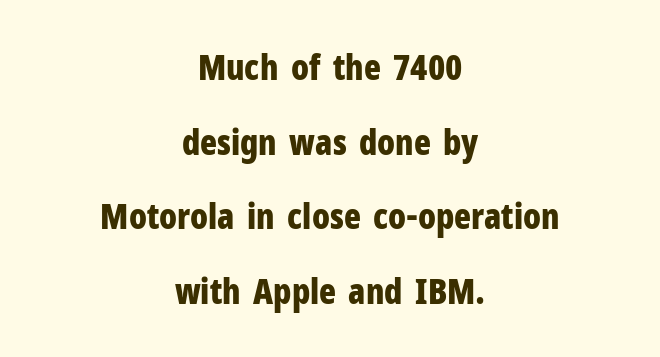
Q: Is the text bold? A: Yes.
Q: Is the text italic (slanted)? A: No, it is upright.
Q: Is the typeface a serif or a sans-serif typeface? A: Sans-serif.
Q: Is the text underlined? A: No.
Q: How is the paragraph aligned? A: Centered.
Q: Is the spacing between letters normal or unusually wide? A: Normal.
Q: Is the spacing between lines tight, normal or loose? A: Loose.
Q: Width (condensed, normal, or wide)? A: Condensed.
Q: Stroke contrast? A: Low.
Q: x-height? A: Medium.
Q: Monospaced? A: No.
